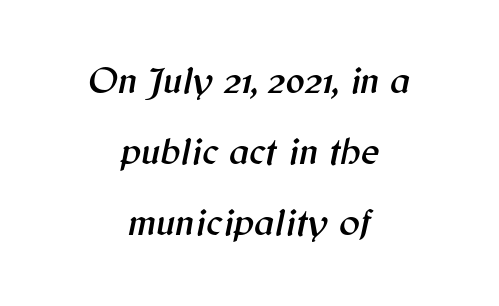
Q: Is the text italic (slanted)? A: Yes, it leans right by about 12 degrees.
Q: Is the text underlined? A: No.
Q: How is the paragraph aligned? A: Centered.
Q: Is the spacing between letters normal or unusually wide? A: Normal.
Q: Width (condensed, normal, or wide)? A: Normal.
Q: Stroke contrast? A: Medium.
Q: x-height? A: Medium.
Q: Monospaced? A: No.
